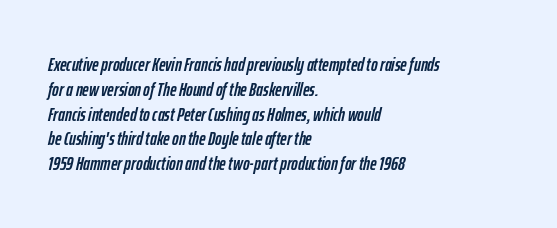
Q: Is the text italic (slanted)? A: Yes, it leans right by about 12 degrees.
Q: Is the text underlined? A: No.
Q: How is the paragraph aligned? A: Left-aligned.
Q: Is the spacing between letters normal or unusually wide? A: Normal.
